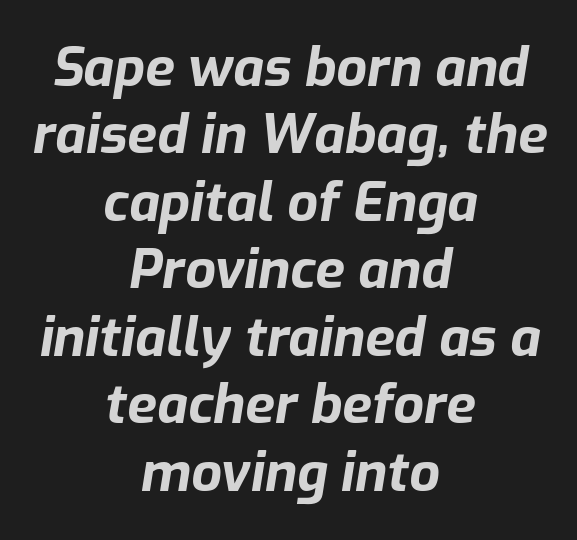
The image shows 54 px bold type, italic (leaning right); set centered, normal line spacing (1.25x), normal letter spacing, not underlined; low stroke contrast and a medium x-height.
